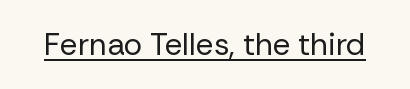
{"serif": "no", "italic": "no", "bold": "no", "weight": "regular", "width": "normal", "stroke_contrast": "low", "x_height": "medium", "monospaced": "no", "underline": "yes", "letter_spacing": "normal", "letter_spacing_em": 0.0, "glyph_px": 31}
